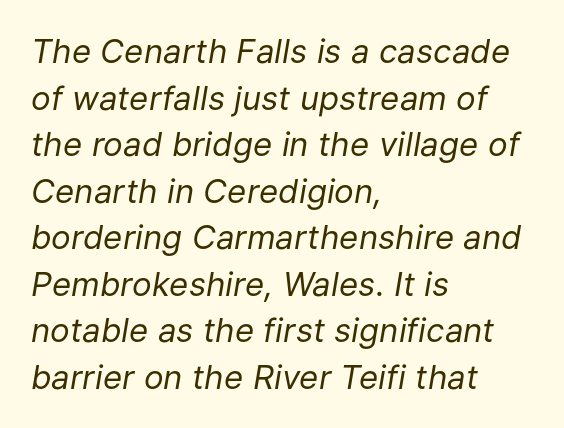
The image shows 33 px regular-weight type, italic (leaning right); set left-aligned, normal line spacing (1.41x), normal letter spacing, not underlined; low stroke contrast and a medium x-height.
